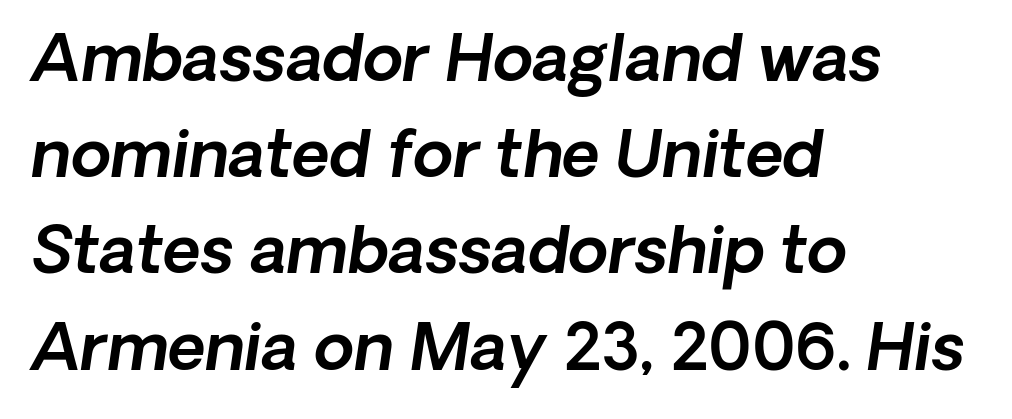
The image shows 65 px text type, italic (leaning right); set left-aligned, normal line spacing (1.48x), normal letter spacing, not underlined; a medium x-height.
